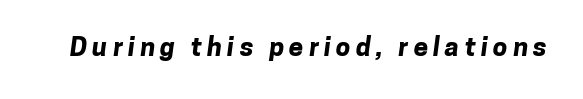
{"bold": "yes", "underline": "no", "letter_spacing": "wide", "letter_spacing_em": 0.2, "glyph_px": 26}
